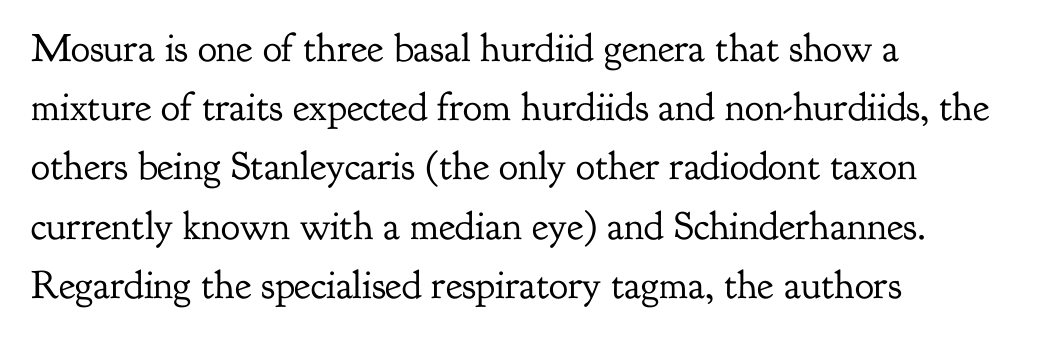
Q: Is the text bold? A: No.
Q: Is the text italic (slanted)? A: No, it is upright.
Q: Is the typeface a serif or a sans-serif typeface? A: Serif.
Q: Is the text underlined? A: No.
Q: How is the paragraph aligned? A: Left-aligned.
Q: Is the spacing between letters normal or unusually wide? A: Normal.
Q: Is the spacing between lines tight, normal or loose? A: Normal.
Q: Width (condensed, normal, or wide)? A: Normal.
Q: Stroke contrast? A: Low.
Q: x-height? A: Small.
Q: Monospaced? A: No.
